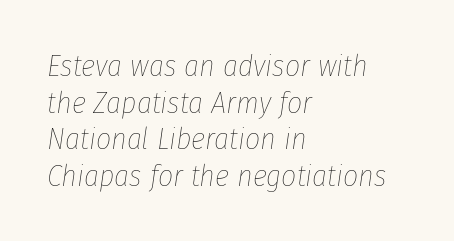
Varying glyph widths throughout — classic text-font behaviour. If you drew a line through each stem, it would be angled. No letter is thick-stroked: the sample isn't bold. Any mark beneath the type? The region is blank.
